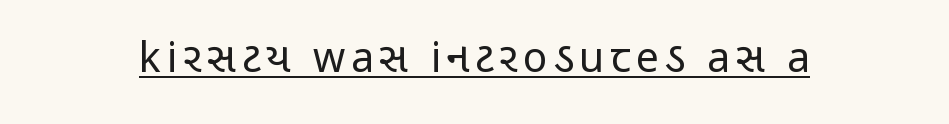
Heaviness? Minimal to ordinary, like unemphasized prose. The lettering is marked with a stroke running underneath it. The glyphs in this specimen are sans serif. This sample uses an upright cut, with every glyph sitting square on the baseline.
